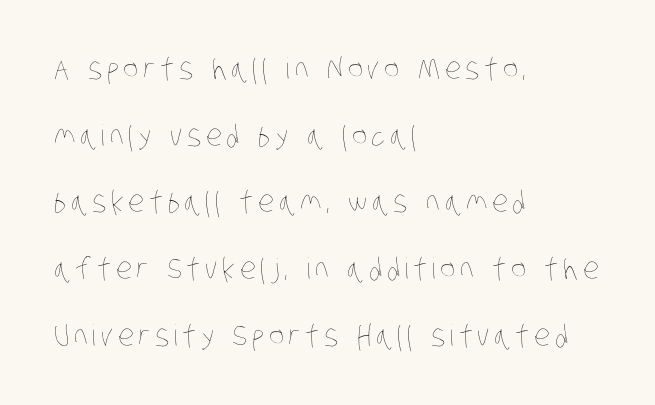
The image shows 29 px thin, condensed type; set left-aligned, loose line spacing (2.3x), not underlined; low stroke contrast and a large x-height.
